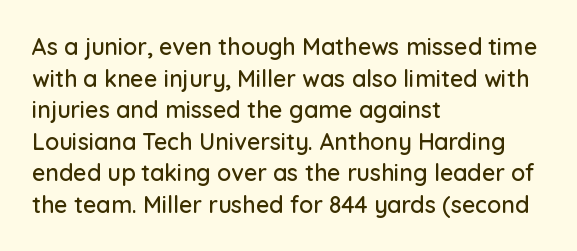
{"italic": "no", "underline": "no", "align": "left", "line_spacing": "normal", "line_spacing_ratio": 1.37, "letter_spacing": "normal", "letter_spacing_em": 0.0, "glyph_px": 23}
